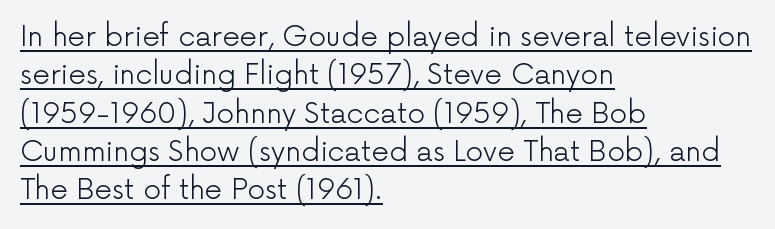
The image shows 28 px light sans-serif type, upright; set left-aligned, normal line spacing (1.37x), normal letter spacing, underlined; low stroke contrast and a medium x-height.
